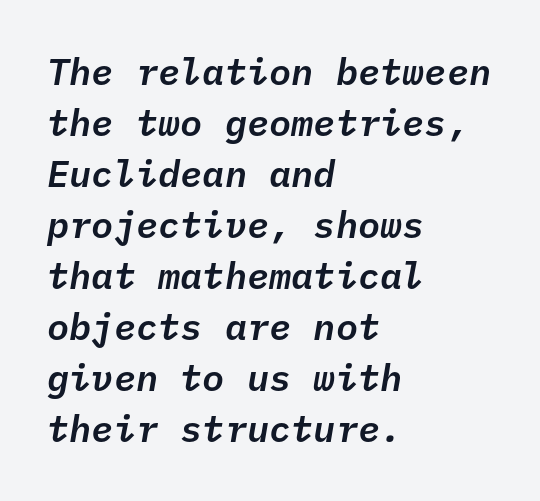
The image shows 37 px text type, italic (leaning right), monospaced; set left-aligned, normal line spacing (1.38x), normal letter spacing, not underlined; low stroke contrast and a medium x-height.
